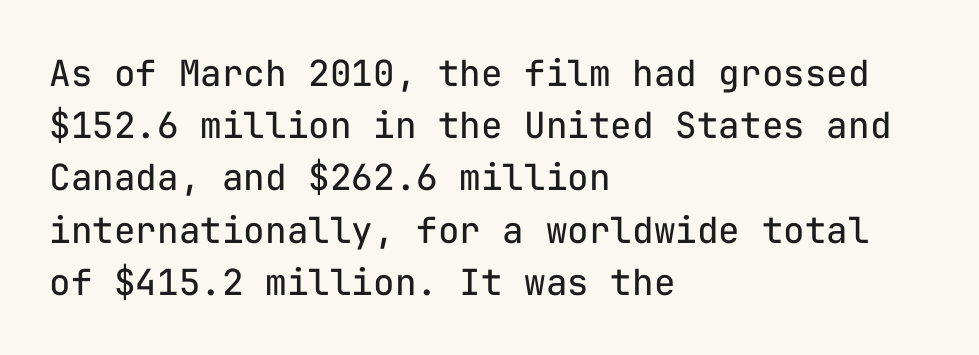
{"serif": "no", "italic": "no", "bold": "no", "weight": "regular", "width": "normal", "stroke_contrast": "low", "x_height": "medium", "monospaced": "yes", "underline": "no", "align": "left", "line_spacing": "normal", "line_spacing_ratio": 1.45, "letter_spacing": "normal", "letter_spacing_em": 0.0, "glyph_px": 36}
